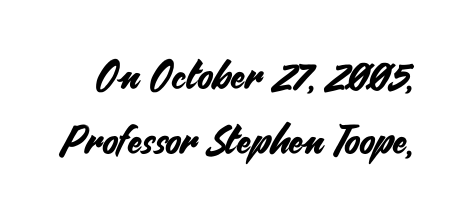
The image shows 40 px sans-serif type; set normal line spacing (1.63x), normal letter spacing, not underlined; medium stroke contrast and a small x-height.
